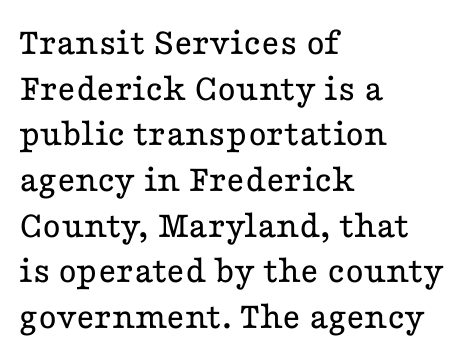
The image shows 39 px regular-weight, wide serif type, upright; set left-aligned, line spacing 1.17x, normal letter spacing, not underlined; low stroke contrast and a medium x-height.
